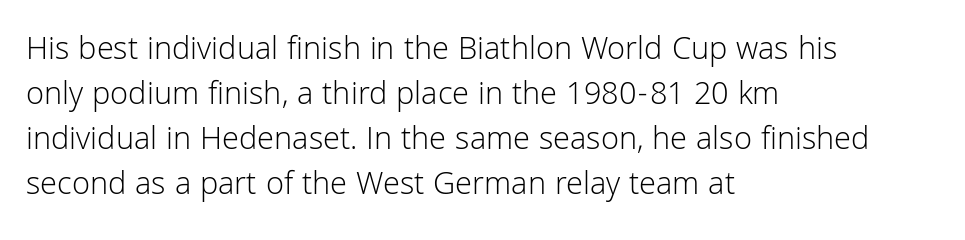
Q: Is the text bold? A: No.
Q: Is the text italic (slanted)? A: No, it is upright.
Q: Is the typeface a serif or a sans-serif typeface? A: Sans-serif.
Q: Is the text underlined? A: No.
Q: How is the paragraph aligned? A: Left-aligned.
Q: Is the spacing between letters normal or unusually wide? A: Normal.
Q: Is the spacing between lines tight, normal or loose? A: Normal.
Q: Width (condensed, normal, or wide)? A: Normal.
Q: Stroke contrast? A: Low.
Q: x-height? A: Medium.
Q: Monospaced? A: No.
